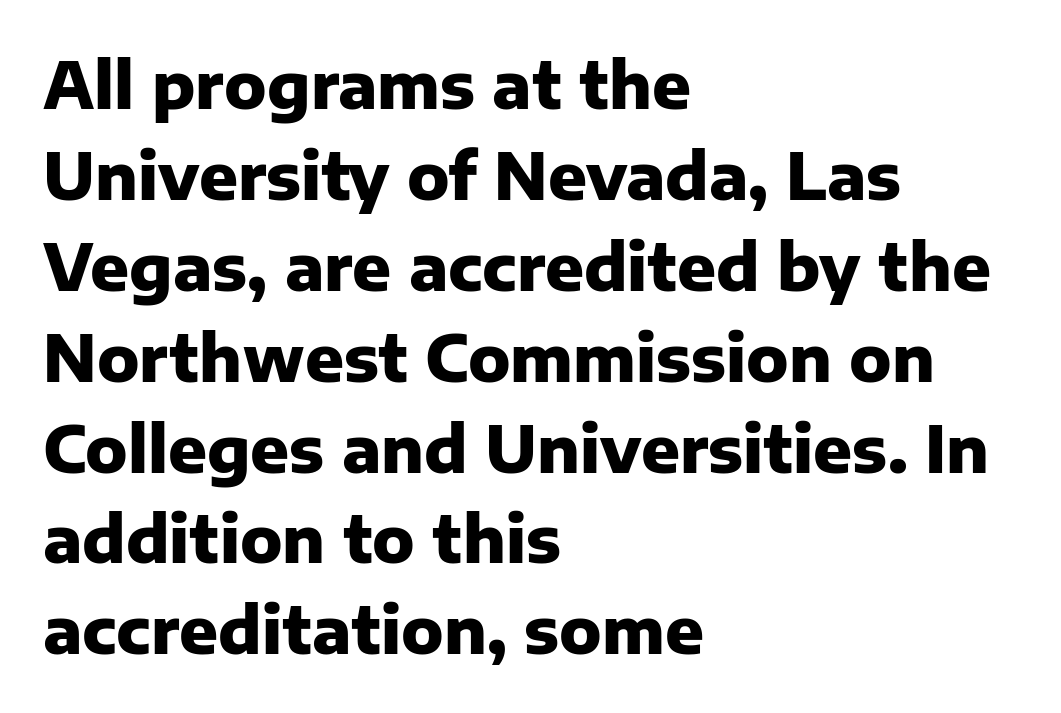
Vertical strokes here are truly vertical. These lines keep a tight, regular rhythm from letter to letter. Character widths vary here, with narrow letters taking less room than wide ones. How heavy is the stroke? Heavy — this is a bold.
